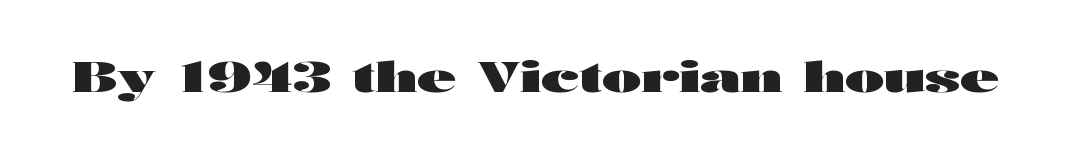
The type is set solid horizontally, with unmodified tracking. Look at the stroke-to-counter ratio: heavy, a bold. Ordinary non-slanted type is in use. The space beneath each line is pristine and unruled. Looks like regular typesetting: each glyph gets only the width it needs.
